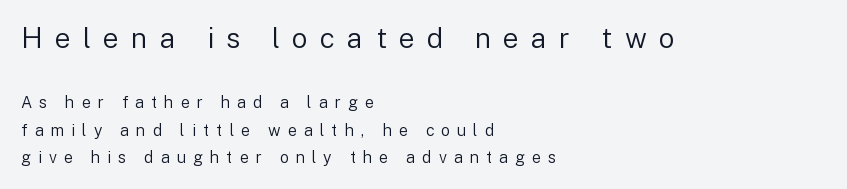
{"serif": "no", "italic": "no", "bold": "no", "weight": "regular", "width": "normal", "stroke_contrast": "low", "x_height": "medium", "monospaced": "no", "underline": "no", "align": "left", "line_spacing_ratio": 1.73, "letter_spacing": "wide", "letter_spacing_em": 0.44, "larger_block": "first", "size_ratio": 1.75, "glyph_px": 28}
